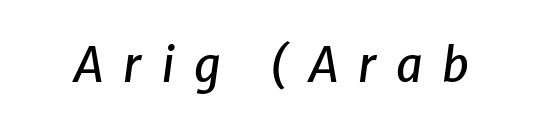
{"italic": "yes", "lean": "right", "slant_degrees": 8, "width": "normal", "stroke_contrast": "low", "x_height": "medium", "monospaced": "no", "underline": "no", "letter_spacing": "wide", "letter_spacing_em": 0.42, "glyph_px": 47}
